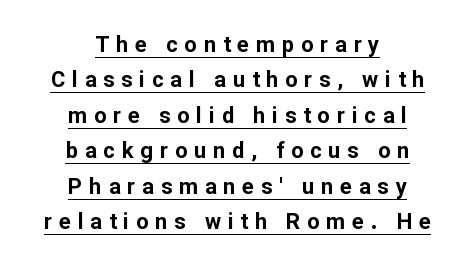
{"italic": "no", "bold": "yes", "underline": "yes", "align": "center", "line_spacing": "normal", "line_spacing_ratio": 1.61, "letter_spacing": "wide", "letter_spacing_em": 0.31, "glyph_px": 22}
